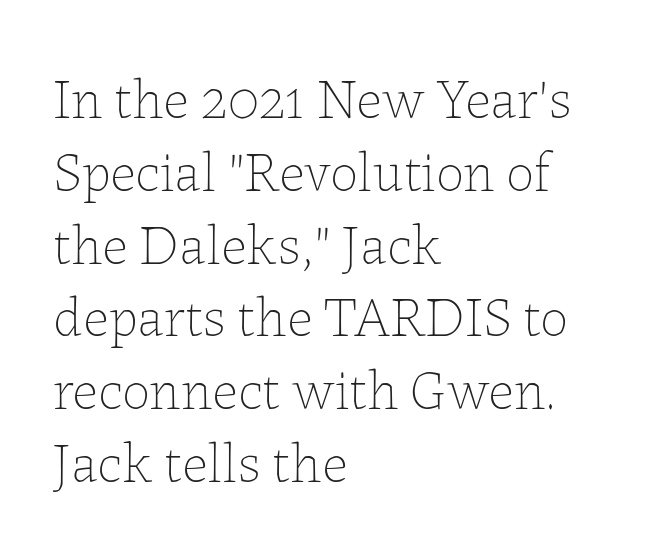
{"italic": "no", "bold": "no", "weight": "thin", "width": "normal", "stroke_contrast": "low", "x_height": "medium", "monospaced": "no", "underline": "no", "align": "left", "line_spacing": "normal", "line_spacing_ratio": 1.3, "letter_spacing": "normal", "letter_spacing_em": 0.0, "glyph_px": 56}
